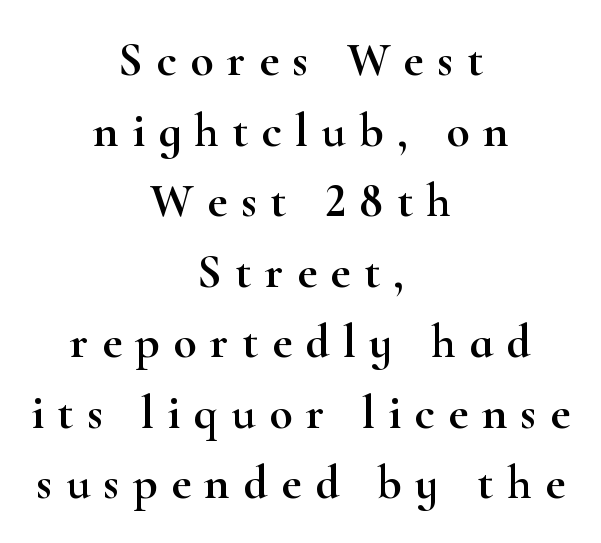
{"serif": "yes", "italic": "no", "width": "wide", "stroke_contrast": "high", "x_height": "small", "monospaced": "no", "underline": "no", "align": "center", "line_spacing": "normal", "line_spacing_ratio": 1.47, "letter_spacing": "wide", "letter_spacing_em": 0.28, "glyph_px": 48}
